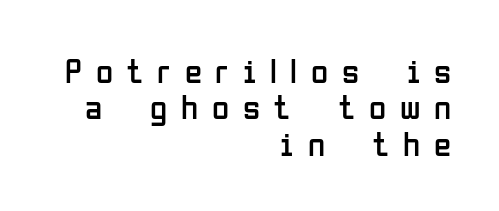
The image shows 35 px regular-weight, condensed sans-serif type, upright; set right-aligned, tight line spacing (1.04x), unusually wide letter spacing (+0.39 em), not underlined; low stroke contrast and a medium x-height.
